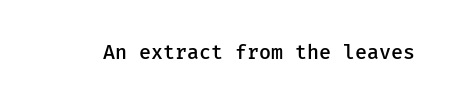
The image shows 20 px text type, upright; set normal letter spacing, not underlined.
